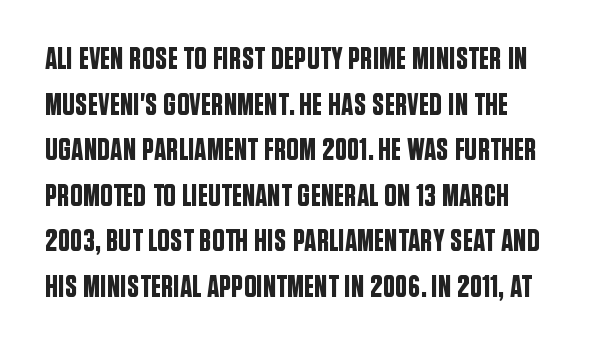
Q: Is the text italic (slanted)? A: No, it is upright.
Q: Is the typeface a serif or a sans-serif typeface? A: Sans-serif.
Q: Is the text underlined? A: No.
Q: How is the paragraph aligned? A: Left-aligned.
Q: Is the spacing between letters normal or unusually wide? A: Normal.
Q: Is the spacing between lines tight, normal or loose? A: Normal.
Q: Width (condensed, normal, or wide)? A: Condensed.
Q: Stroke contrast? A: Low.
Q: x-height? A: Large.
Q: Monospaced? A: No.
